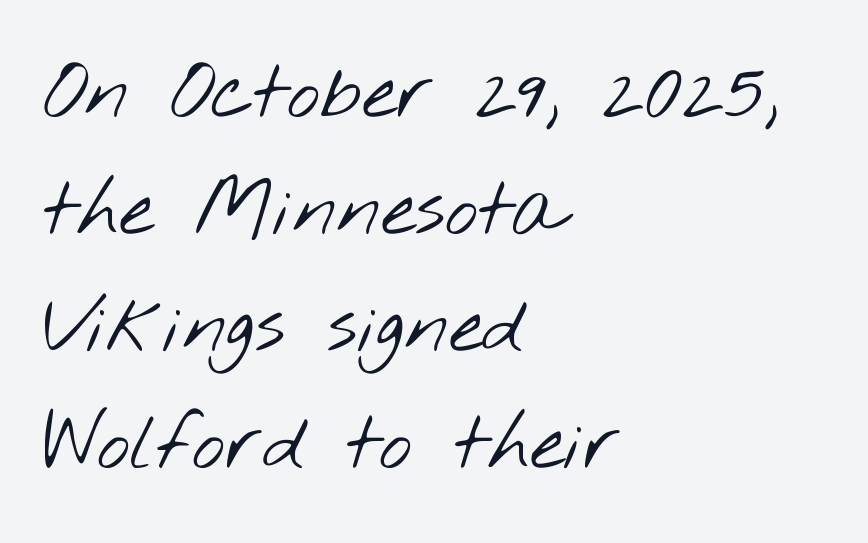
The image shows 79 px light, wide sans-serif type; set left-aligned, normal line spacing (1.48x), normal letter spacing, not underlined; low stroke contrast and a small x-height.
